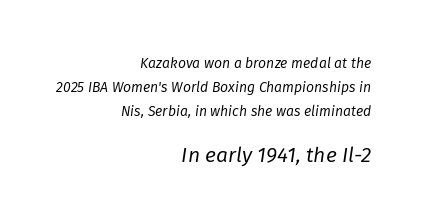
Q: Is the text bold? A: No.
Q: Is the text italic (slanted)? A: Yes, it leans right by about 8 degrees.
Q: Is the text underlined? A: No.
Q: How is the paragraph aligned? A: Right-aligned.
Q: Is the spacing between letters normal or unusually wide? A: Normal.
Q: Is the spacing between lines tight, normal or loose? A: Normal.
Q: Which block of text is set in a larger size, the first (top) or the second (bottom)? A: The second (bottom) one.
